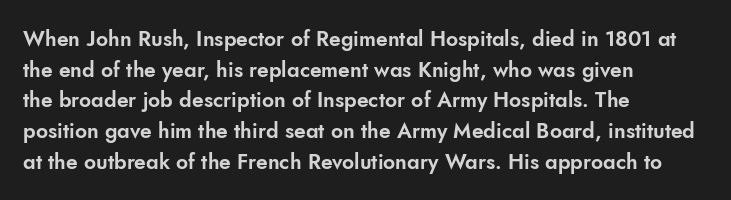
{"italic": "no", "underline": "no", "align": "left", "line_spacing": "normal", "line_spacing_ratio": 1.46, "letter_spacing": "normal", "letter_spacing_em": 0.0, "glyph_px": 21}
